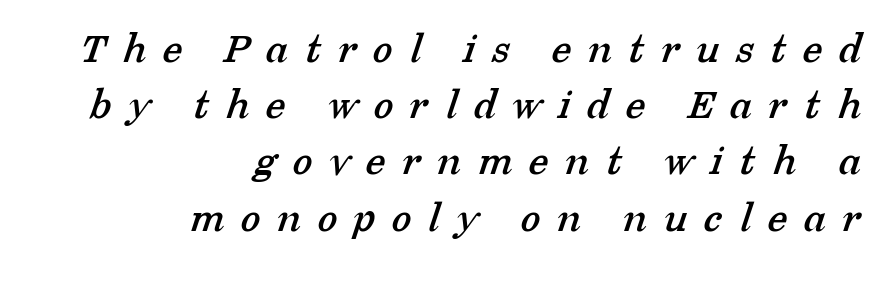
{"serif": "yes", "width": "normal", "stroke_contrast": "low", "x_height": "medium", "monospaced": "no", "underline": "no", "align": "right", "line_spacing": "normal", "line_spacing_ratio": 1.25, "letter_spacing": "wide", "letter_spacing_em": 0.37, "glyph_px": 45}
